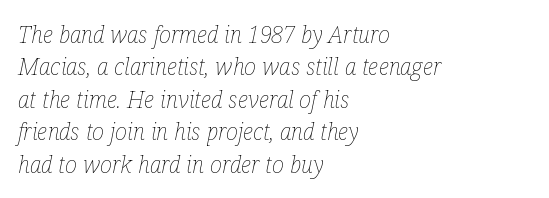
This sample uses plain, unmodified letter spacing. A typesetter would mark this as italic. The letters look calm and open, with moderate or lighter stems. A classic flush-left, rag-right setting is used for this passage. The rendering uses a moderate line-height, typical for paragraphs. Glance below the letters and you will spot only blank space.
